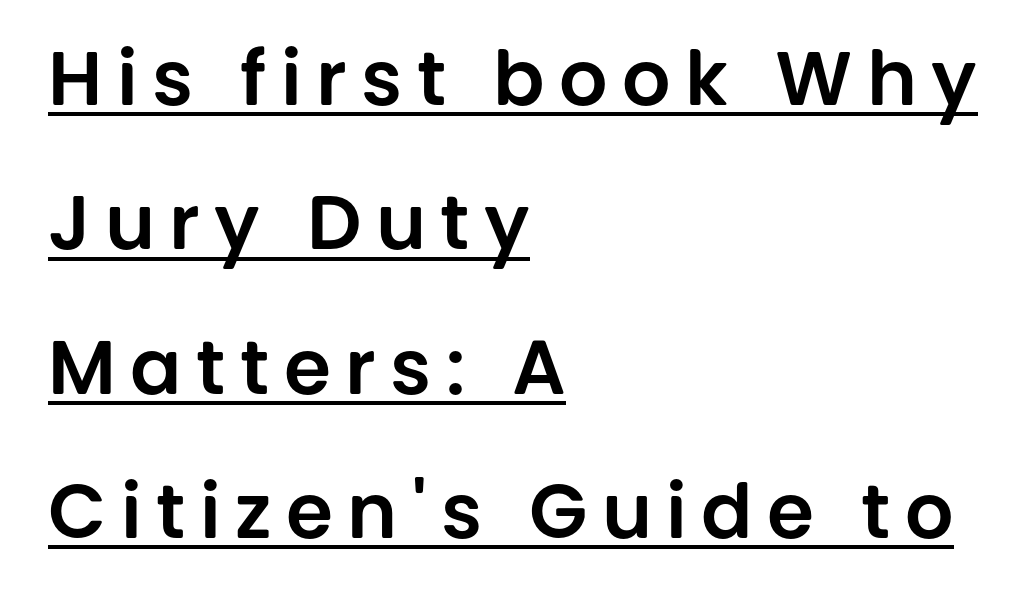
Q: Is the text italic (slanted)? A: No, it is upright.
Q: Is the typeface a serif or a sans-serif typeface? A: Sans-serif.
Q: Is the text underlined? A: Yes.
Q: How is the paragraph aligned? A: Left-aligned.
Q: Is the spacing between lines tight, normal or loose? A: Loose.
Q: Width (condensed, normal, or wide)? A: Normal.
Q: Stroke contrast? A: Low.
Q: x-height? A: Large.
Q: Monospaced? A: No.
